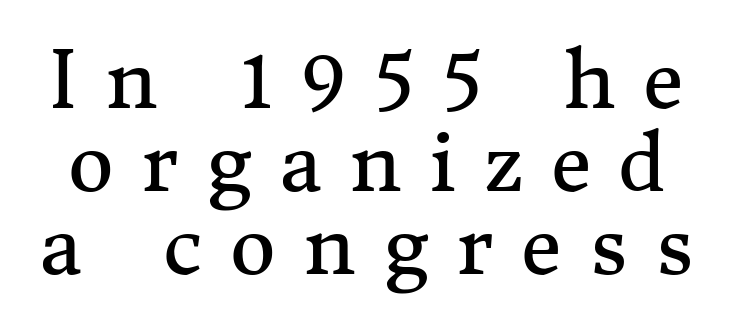
{"serif": "yes", "italic": "no", "bold": "no", "weight": "regular", "width": "normal", "stroke_contrast": "medium", "x_height": "medium", "monospaced": "no", "underline": "no", "line_spacing": "tight", "line_spacing_ratio": 1.05, "letter_spacing": "wide", "letter_spacing_em": 0.35, "glyph_px": 79}
